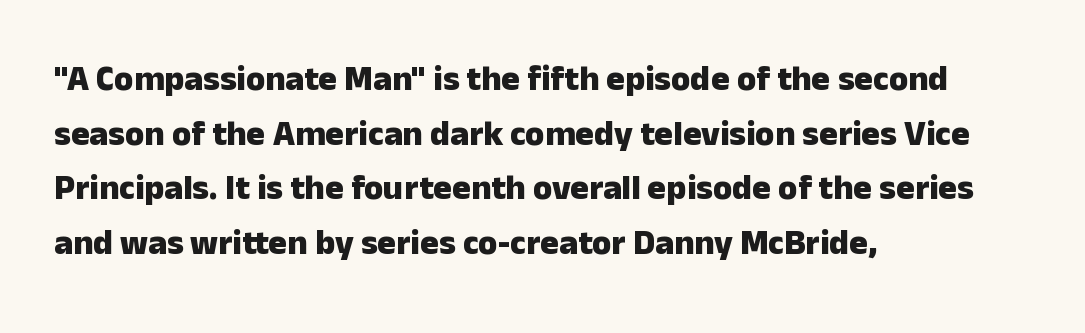
Q: Is the text bold? A: Yes.
Q: Is the text italic (slanted)? A: No, it is upright.
Q: Is the typeface a serif or a sans-serif typeface? A: Sans-serif.
Q: Is the text underlined? A: No.
Q: How is the paragraph aligned? A: Left-aligned.
Q: Is the spacing between letters normal or unusually wide? A: Normal.
Q: Is the spacing between lines tight, normal or loose? A: Normal.
Q: Width (condensed, normal, or wide)? A: Normal.
Q: Stroke contrast? A: Low.
Q: x-height? A: Medium.
Q: Monospaced? A: No.
